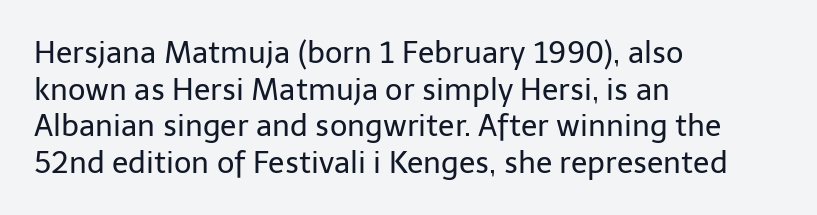
It's the straight-up-and-down kind of type. Heaviness? Minimal to ordinary, like unemphasized prose. Left-aligned paragraph, ragged on the right. How are the letters spaced? Ordinarily, with no added tracking. Character widths vary here, with narrow letters taking less room than wide ones. In terms of letterform style, serifs are entirely absent.
